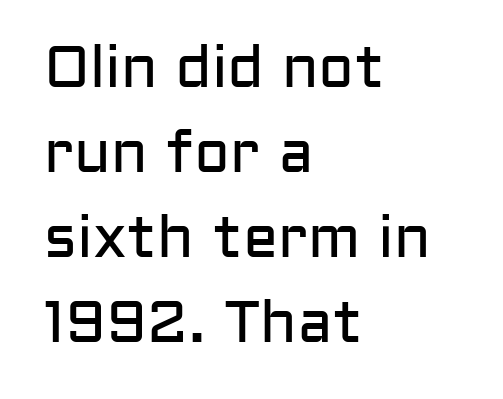
Typeset ragged right — the left edge is the straight one. Tracking here is standard; glyphs follow each other at the usual distance. The glyphs are unaccompanied by any horizontal stroke below them. The strokes carry an ordinary text weight at most. Varying glyph widths throughout — classic text-font behaviour.
